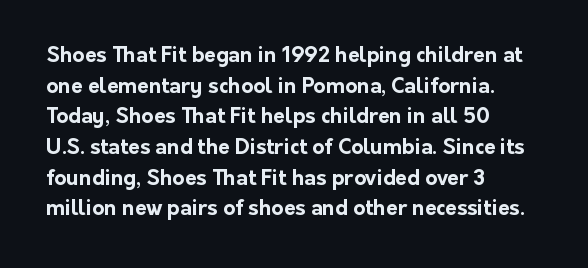
Glyph-to-glyph distance matches everyday printed text. If you drew a line through each stem, it would be perfectly vertical. Horizontal bands of white between lines are of average thickness. Type without underlining. The glyphs have the mass of a bold cut.
